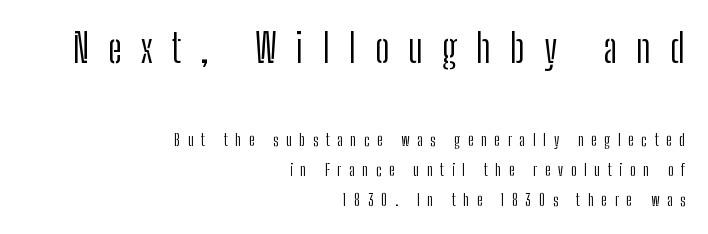
Beneath every word, the page is bare. I'd call this a sans setting — the letters go barefoot. Character size in the leading block exceeds that of the trailing block. Compared with a typical body face, this is equally light or lighter still. The rendering anchors every line to the right-hand side.
